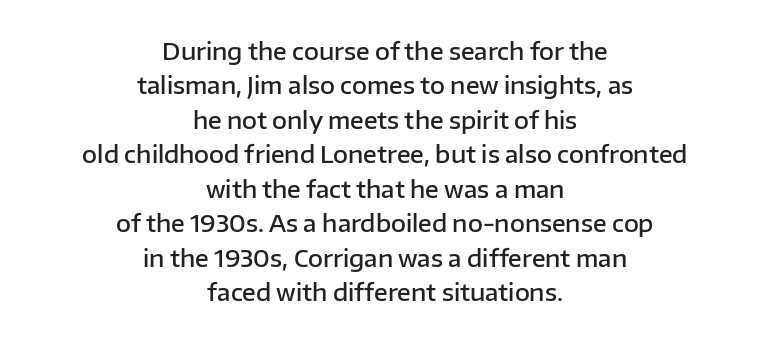
The image shows 23 px text type, upright; set centered, normal line spacing (1.5x), normal letter spacing, not underlined.
